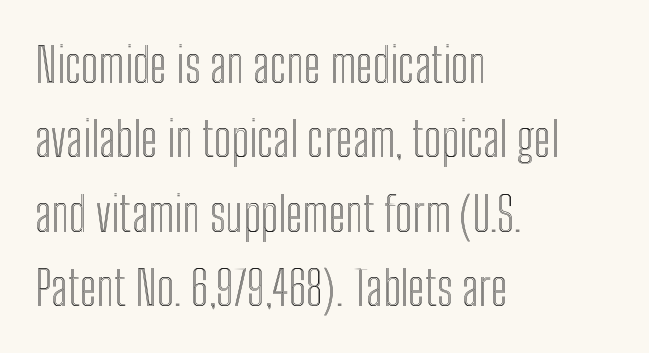
Does the lettering tilt? It doesn't — this is upright. Here the glyphs are tracked normally, forming tight word shapes. Just letters on the line, the space beneath them empty. One glance says typical: line gaps are just what's usual.
